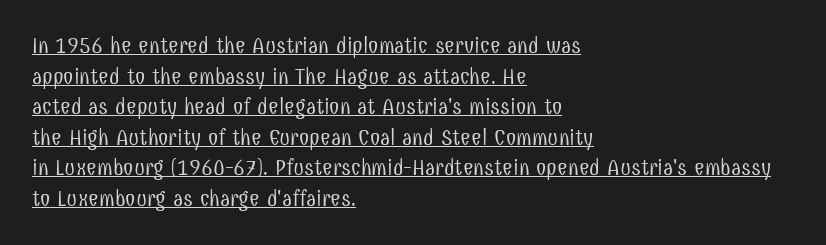
A typographer would call this underscored text. Evenly set lines give the paragraph a standard silhouette. Line starts are locked; line ends wander. Every character sits straight up, as roman type does.
